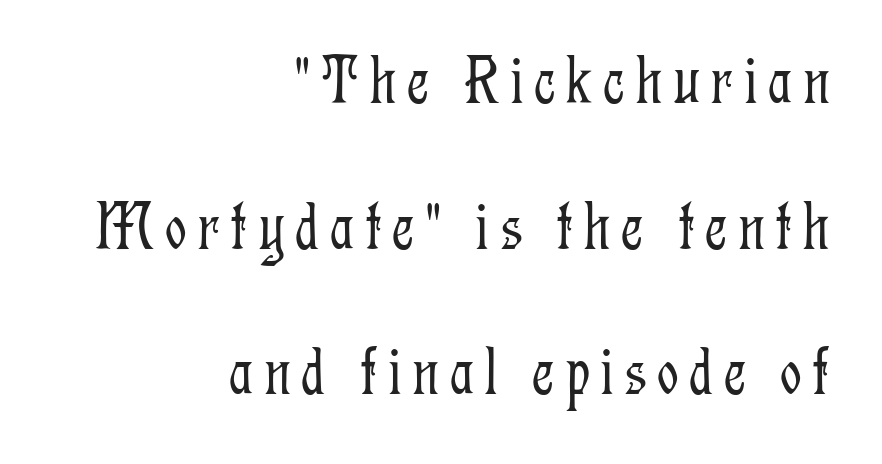
The lettering stays uniformly vertical, giving the passage a roman look. Varying glyph widths throughout — classic text-font behaviour. Typographically, this falls in the serif category. Students, observe: this is what heavily led, spacious text looks like.
